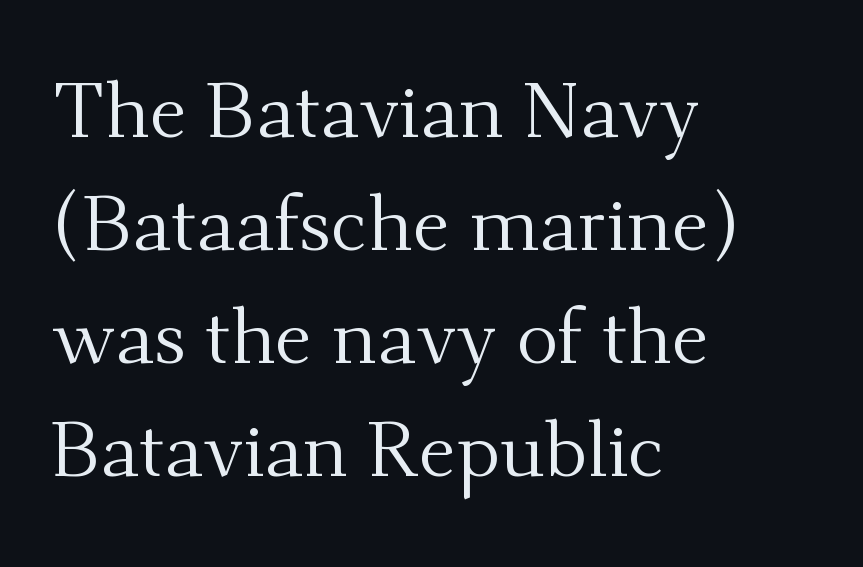
Q: Is the text bold? A: No.
Q: Is the text italic (slanted)? A: No, it is upright.
Q: Is the typeface a serif or a sans-serif typeface? A: Serif.
Q: Is the text underlined? A: No.
Q: How is the paragraph aligned? A: Left-aligned.
Q: Is the spacing between letters normal or unusually wide? A: Normal.
Q: Is the spacing between lines tight, normal or loose? A: Normal.
Q: Width (condensed, normal, or wide)? A: Normal.
Q: Stroke contrast? A: Medium.
Q: x-height? A: Small.
Q: Monospaced? A: No.
